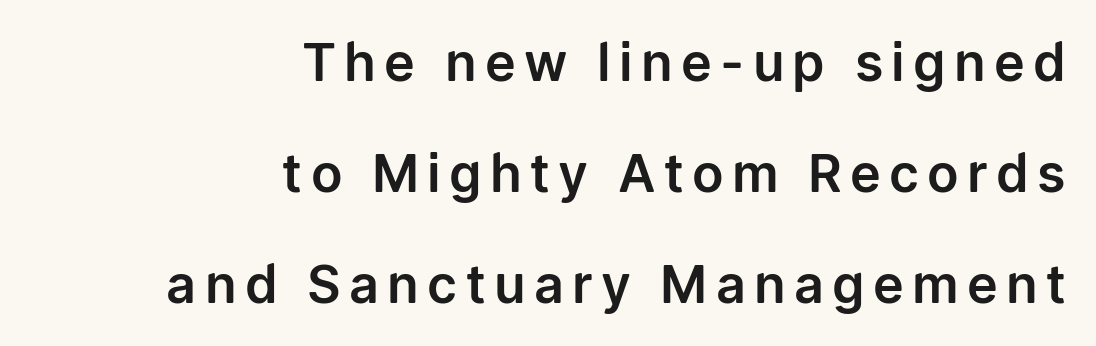
Q: Is the text italic (slanted)? A: No, it is upright.
Q: Is the typeface a serif or a sans-serif typeface? A: Sans-serif.
Q: Is the text underlined? A: No.
Q: How is the paragraph aligned? A: Right-aligned.
Q: Is the spacing between lines tight, normal or loose? A: Loose.
Q: Width (condensed, normal, or wide)? A: Normal.
Q: Stroke contrast? A: Low.
Q: x-height? A: Medium.
Q: Monospaced? A: No.
